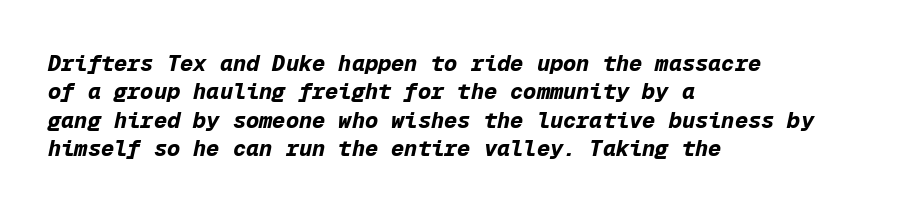
The zone under the glyphs is completely vacant. Does the copy run flush right? No — it runs flush left. This is oblique type, the kind used for emphasis or titles. The gaps between neighbouring characters are ordinary and unremarkable. On the weight axis this lands at bold, roughly 700. This sample keeps an unexceptional amount of space between lines.
